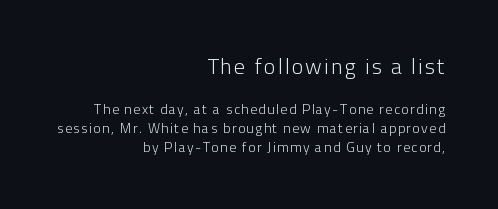
{"italic": "no", "bold": "no", "underline": "no", "align": "right", "line_spacing": "normal", "line_spacing_ratio": 1.34, "larger_block": "first", "size_ratio": 1.57, "glyph_px": 22}
